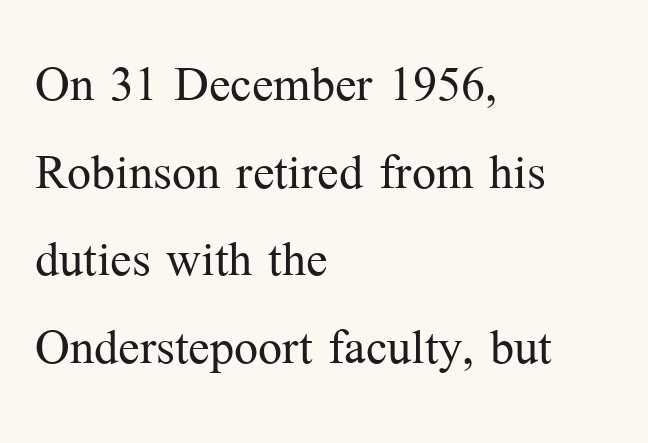
Each stroke keeps to a modest, everyday thickness or less. Students, observe: this is what conventionally led text looks like. Regarding serifs, this sample has them. The passage shown has conventional tracking throughout. Note the varied advance widths — an 'i' is clearly narrower than an 'm'.
